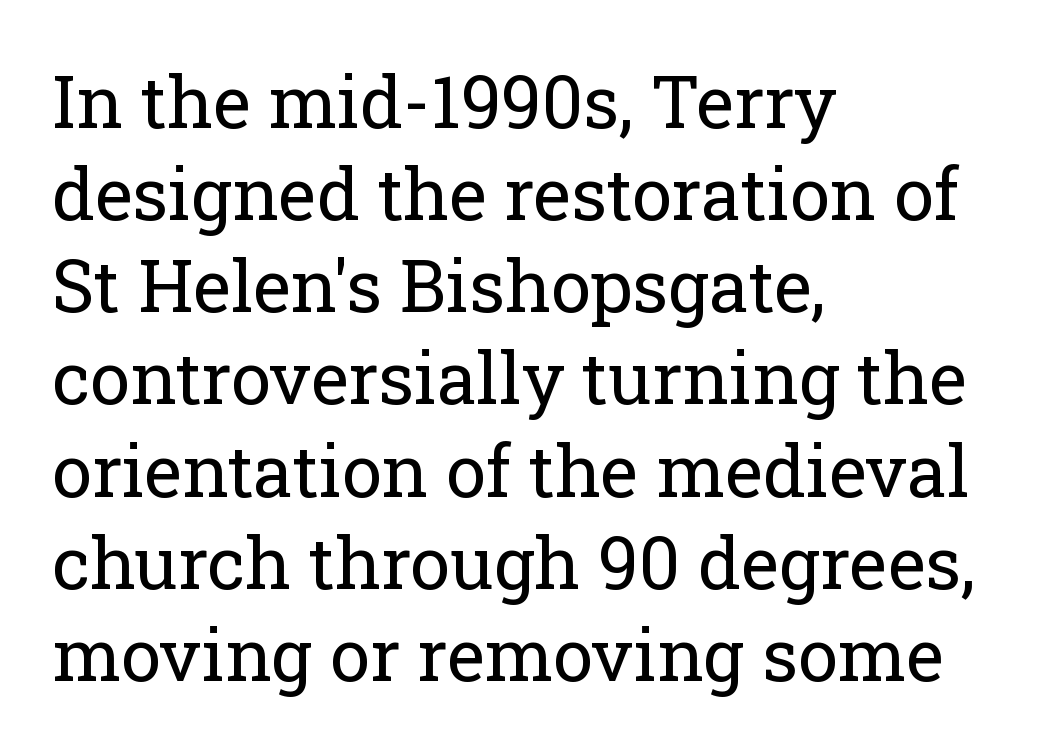
Q: Is the text bold? A: No.
Q: Is the text italic (slanted)? A: No, it is upright.
Q: Is the typeface a serif or a sans-serif typeface? A: Serif.
Q: Is the text underlined? A: No.
Q: How is the paragraph aligned? A: Left-aligned.
Q: Is the spacing between letters normal or unusually wide? A: Normal.
Q: Is the spacing between lines tight, normal or loose? A: Normal.
Q: Width (condensed, normal, or wide)? A: Normal.
Q: Stroke contrast? A: Low.
Q: x-height? A: Medium.
Q: Monospaced? A: No.
